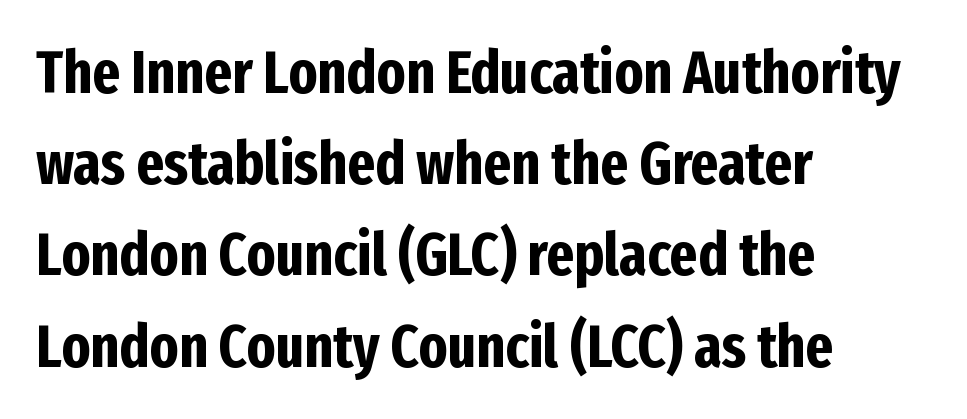
The image shows 60 px bold, condensed sans-serif type, upright; set left-aligned, normal line spacing (1.52x), normal letter spacing, not underlined; low stroke contrast and a medium x-height.
